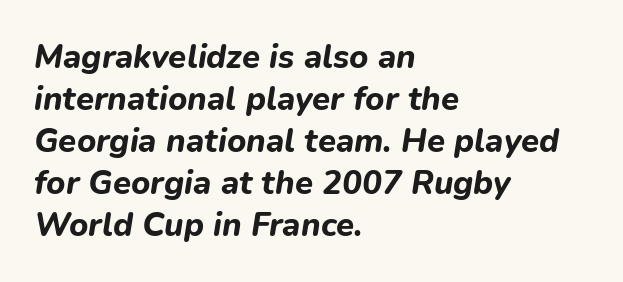
{"italic": "yes", "lean": "right", "slant_degrees": 9, "bold": "yes", "weight": "bold", "width": "normal", "stroke_contrast": "low", "x_height": "medium", "monospaced": "no", "underline": "no", "align": "left", "line_spacing": "normal", "line_spacing_ratio": 1.27, "letter_spacing": "normal", "letter_spacing_em": 0.0, "glyph_px": 33}
